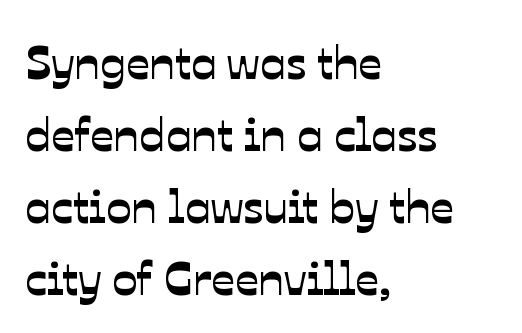
Q: Is the typeface a serif or a sans-serif typeface? A: Sans-serif.
Q: Is the text underlined? A: No.
Q: How is the paragraph aligned? A: Left-aligned.
Q: Is the spacing between letters normal or unusually wide? A: Normal.
Q: Is the spacing between lines tight, normal or loose? A: Normal.
Q: Width (condensed, normal, or wide)? A: Normal.
Q: Stroke contrast? A: Low.
Q: x-height? A: Medium.
Q: Monospaced? A: No.
